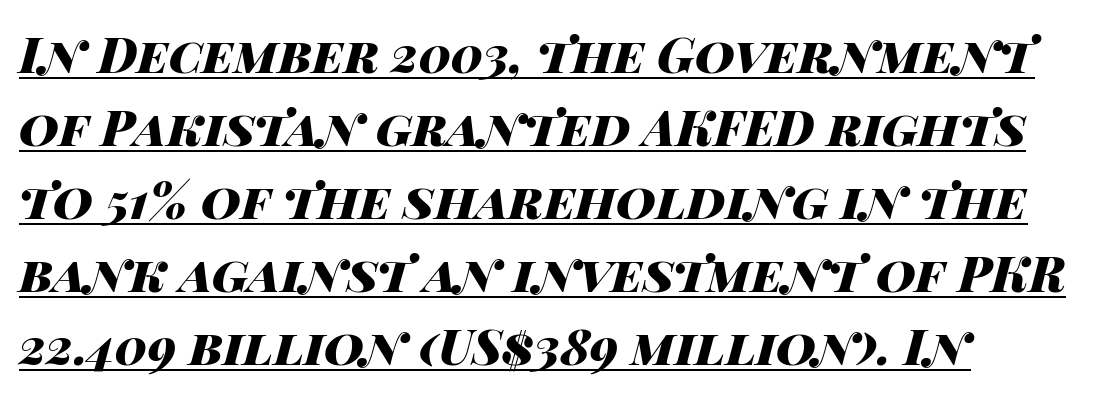
Style check: oblique. Underline: present. No extra tracking has been applied to these lines. The passage shown stacks its lines at a standard gap.
